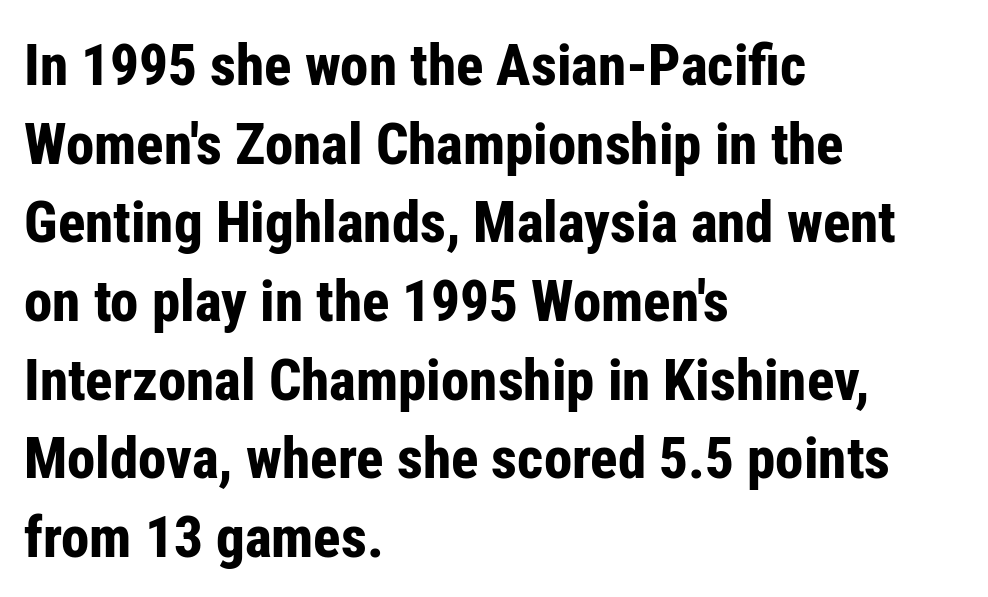
This rendering uses left alignment, leaving the right contour irregular. The space beneath each line is pristine and unruled. Looks like regular typesetting: each glyph gets only the width it needs. No extra tracking has been applied to these lines. A normal amount of white space separates one row of letters from the next.
